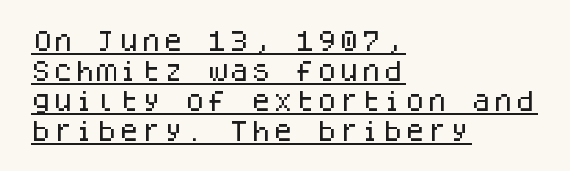
The image shows 22 px text type, upright; set left-aligned, normal line spacing (1.37x), normal letter spacing, underlined.
